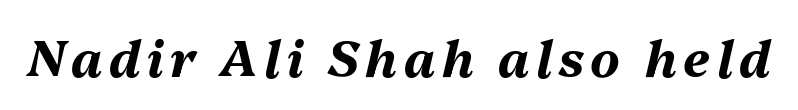
Q: Is the text bold? A: Yes.
Q: Is the text italic (slanted)? A: Yes, it leans right by about 13 degrees.
Q: Is the text underlined? A: No.
Q: Width (condensed, normal, or wide)? A: Normal.
Q: Stroke contrast? A: Medium.
Q: x-height? A: Medium.
Q: Monospaced? A: No.
